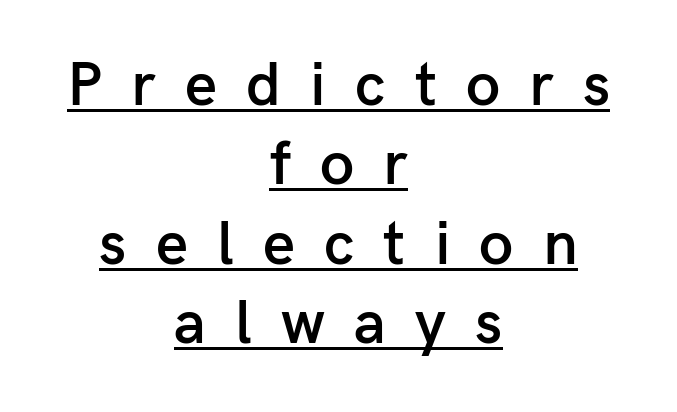
{"serif": "no", "italic": "no", "bold": "semi", "weight": "semibold", "width": "normal", "stroke_contrast": "low", "x_height": "medium", "monospaced": "no", "underline": "yes", "align": "center", "line_spacing": "normal", "line_spacing_ratio": 1.28, "letter_spacing": "wide", "letter_spacing_em": 0.47, "glyph_px": 62}
